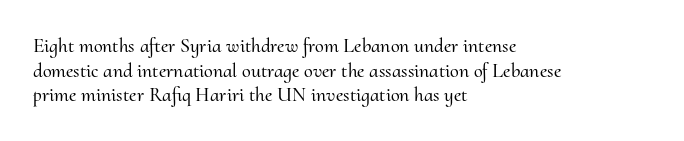
Here the glyphs are tracked normally, forming tight word shapes. The baseline area is clear. Ascenders rise straight up at ninety degrees. These lines stack with their left ends in a neat column.
